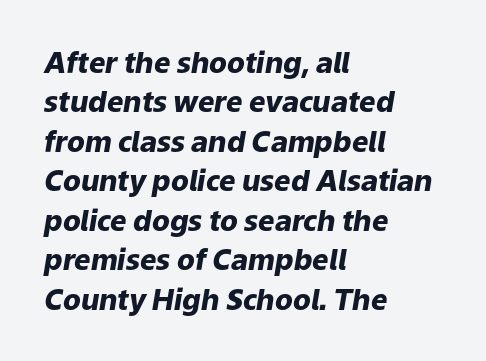
This is oblique type, the kind used for emphasis or titles. All the whitespace from short lines collects on the right. Notice how thick the strokes are: this is what a full bold looks like. Vertical spacing — default. Any mark beneath the type? The region is blank. Each word holds together tightly as a unit, with standard inter-letter gaps.
